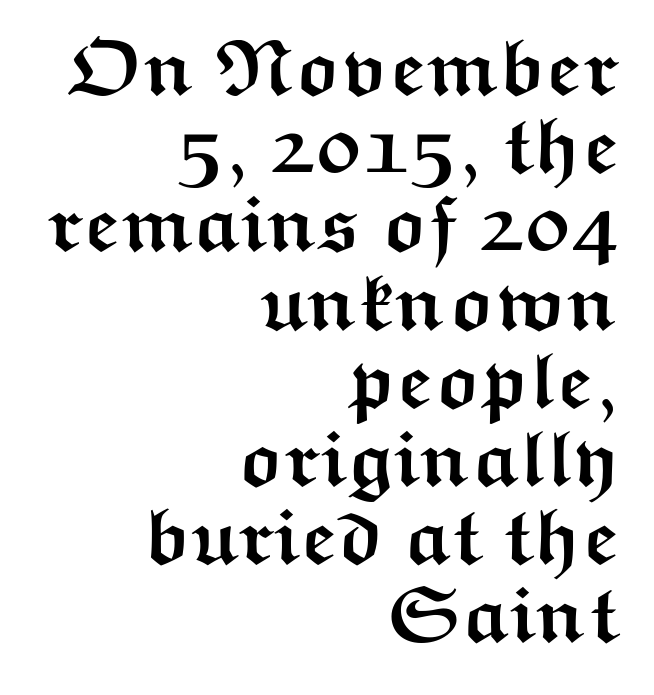
{"serif": "no", "italic": "no", "bold": "yes", "weight": "semibold", "width": "wide", "stroke_contrast": "medium", "x_height": "medium", "monospaced": "no", "underline": "no", "align": "right", "line_spacing": "tight", "line_spacing_ratio": 0.99, "letter_spacing": "normal", "letter_spacing_em": 0.0, "glyph_px": 79}
